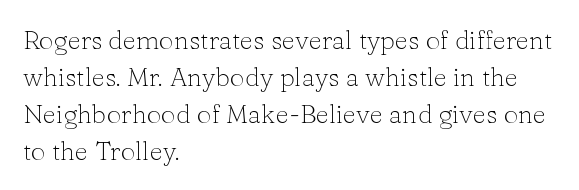
The image shows 26 px text type, upright; set left-aligned, normal line spacing (1.42x), normal letter spacing, not underlined.
